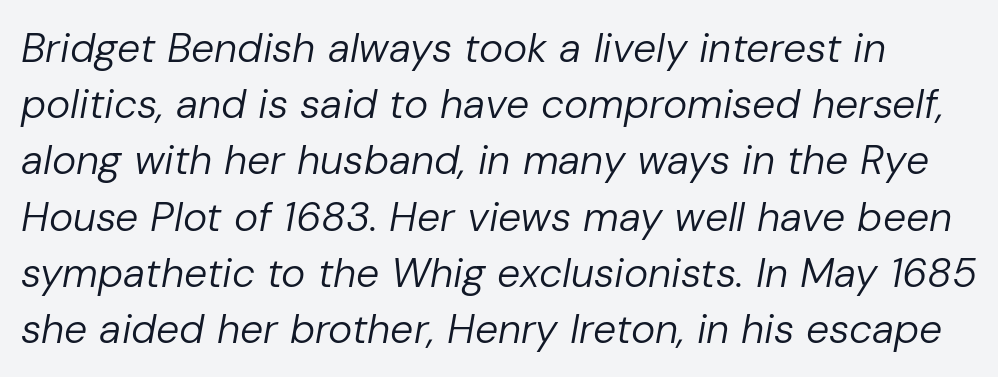
{"italic": "yes", "lean": "right", "slant_degrees": 10, "bold": "no", "weight": "regular", "width": "normal", "stroke_contrast": "low", "x_height": "medium", "monospaced": "no", "underline": "no", "line_spacing": "normal", "line_spacing_ratio": 1.37, "letter_spacing": "normal", "letter_spacing_em": 0.0, "glyph_px": 41}
